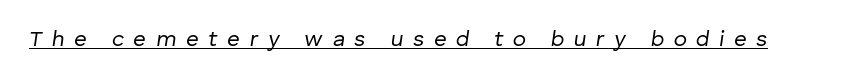
The image shows 22 px text type, italic (leaning right); set unusually wide letter spacing (+0.44 em), underlined.
